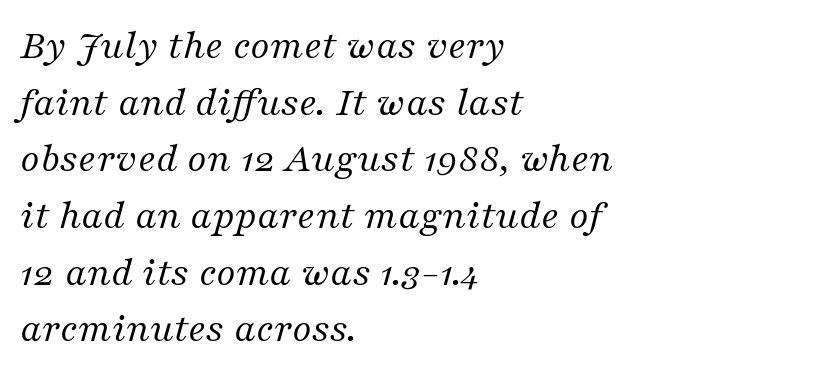
Q: Is the text bold? A: No.
Q: Is the text italic (slanted)? A: Yes, it leans right by about 16 degrees.
Q: Is the typeface a serif or a sans-serif typeface? A: Serif.
Q: Is the text underlined? A: No.
Q: How is the paragraph aligned? A: Left-aligned.
Q: Is the spacing between letters normal or unusually wide? A: Normal.
Q: Is the spacing between lines tight, normal or loose? A: Normal.
Q: Width (condensed, normal, or wide)? A: Normal.
Q: Stroke contrast? A: Medium.
Q: x-height? A: Medium.
Q: Monospaced? A: No.
